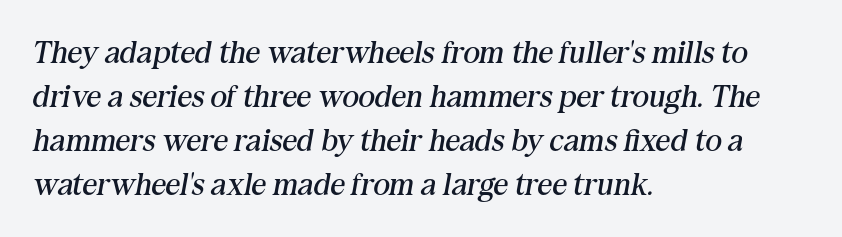
Interline gaps are of average width in this sample. Note the varied advance widths — an 'i' is clearly narrower than an 'm'. Yep, those are serifs on the letters. Spacing between characters is what you'd get straight out of the box. Each line starts at the same left margin while the right side varies.
